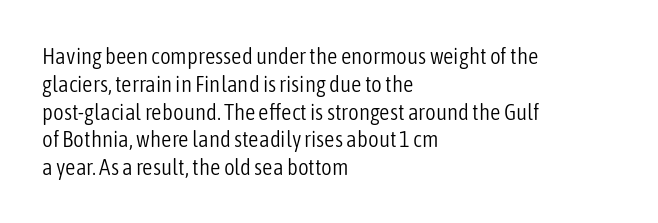
{"italic": "no", "bold": "no", "underline": "no", "align": "left", "line_spacing_ratio": 1.21, "letter_spacing": "normal", "letter_spacing_em": 0.0, "glyph_px": 23}
